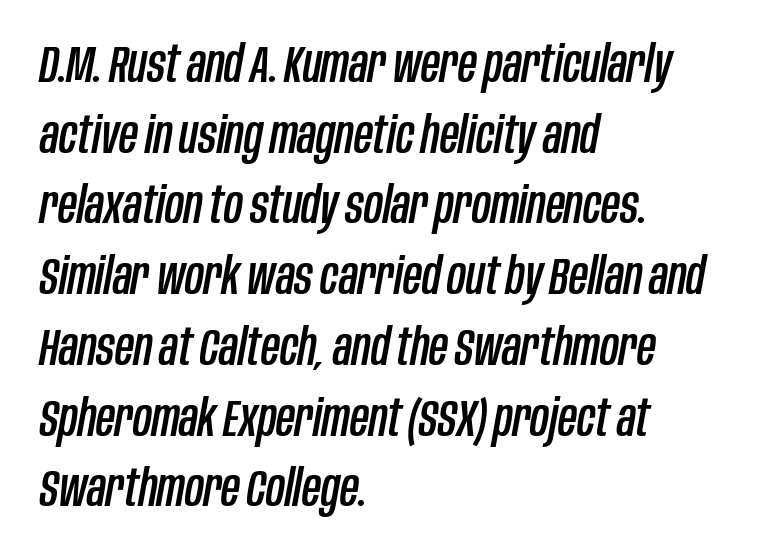
The image shows 52 px condensed type, italic (leaning right); set left-aligned, normal line spacing (1.36x), normal letter spacing, not underlined; low stroke contrast and a large x-height.
